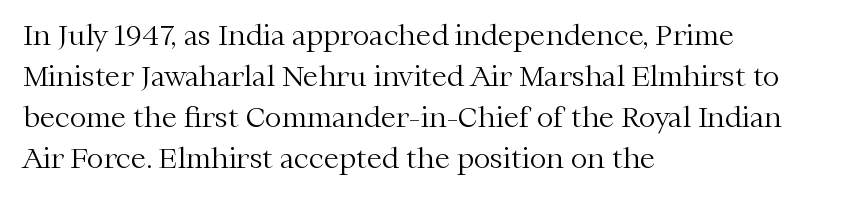
{"serif": "yes", "italic": "no", "bold": "no", "weight": "light", "width": "normal", "stroke_contrast": "medium", "x_height": "medium", "monospaced": "no", "underline": "no", "align": "left", "line_spacing": "normal", "line_spacing_ratio": 1.46, "letter_spacing": "normal", "letter_spacing_em": 0.0, "glyph_px": 28}
